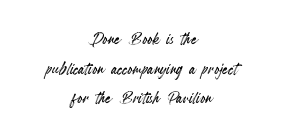
{"underline": "no", "align": "center", "line_spacing": "normal", "line_spacing_ratio": 1.35, "letter_spacing": "normal", "letter_spacing_em": 0.0, "glyph_px": 22}
